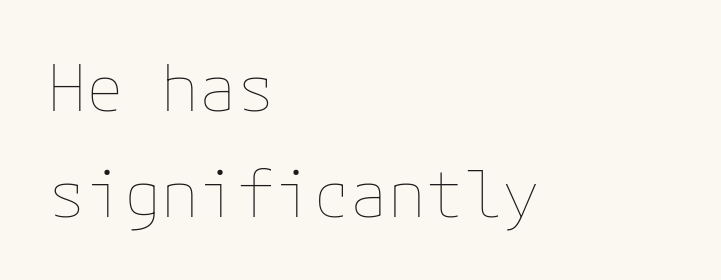
Q: Is the text bold? A: No.
Q: Is the text italic (slanted)? A: No, it is upright.
Q: Is the text underlined? A: No.
Q: How is the paragraph aligned? A: Left-aligned.
Q: Is the spacing between letters normal or unusually wide? A: Normal.
Q: Is the spacing between lines tight, normal or loose? A: Normal.
Q: Width (condensed, normal, or wide)? A: Normal.
Q: Stroke contrast? A: Low.
Q: x-height? A: Medium.
